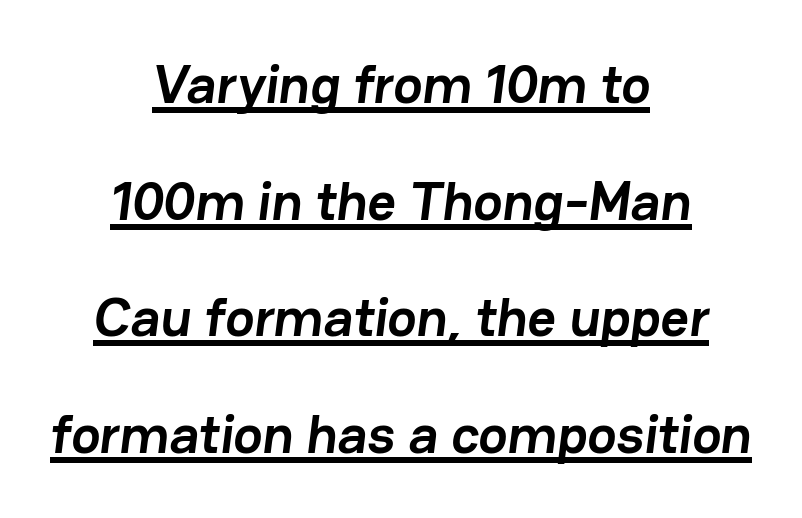
{"serif": "no", "bold": "yes", "weight": "semibold", "width": "normal", "stroke_contrast": "low", "x_height": "medium", "monospaced": "no", "underline": "yes", "align": "center", "line_spacing": "loose", "line_spacing_ratio": 2.12, "letter_spacing": "normal", "letter_spacing_em": 0.0, "glyph_px": 55}
